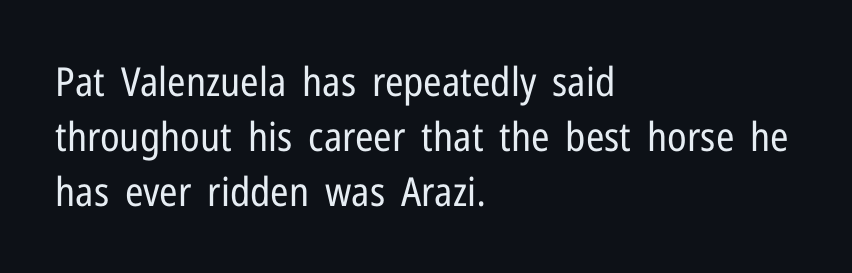
Q: Is the text bold? A: No.
Q: Is the text italic (slanted)? A: No, it is upright.
Q: Is the typeface a serif or a sans-serif typeface? A: Sans-serif.
Q: Is the text underlined? A: No.
Q: How is the paragraph aligned? A: Left-aligned.
Q: Is the spacing between letters normal or unusually wide? A: Normal.
Q: Is the spacing between lines tight, normal or loose? A: Normal.
Q: Width (condensed, normal, or wide)? A: Condensed.
Q: Stroke contrast? A: Low.
Q: x-height? A: Medium.
Q: Monospaced? A: No.
